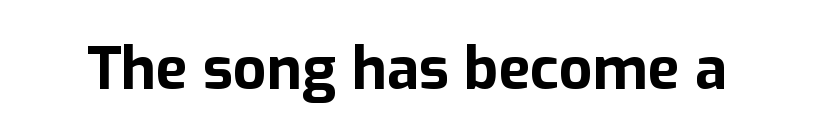
The zone under the glyphs is completely vacant. The designer went with a sans here, leaving each stem footless. A full-strength bold gives these letters their thick strokes. Is there any slant? The stems are plumb. You could not count columns in this text — the font is proportionally spaced.
